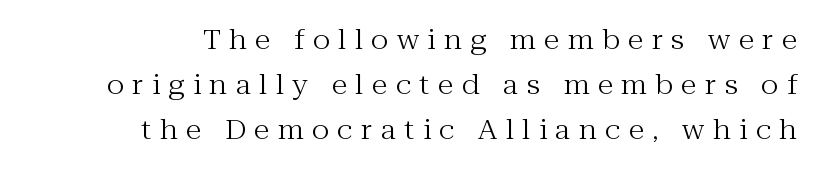
Q: Is the text bold? A: No.
Q: Is the text italic (slanted)? A: No, it is upright.
Q: Is the text underlined? A: No.
Q: How is the paragraph aligned? A: Right-aligned.
Q: Is the spacing between letters normal or unusually wide? A: Unusually wide.
